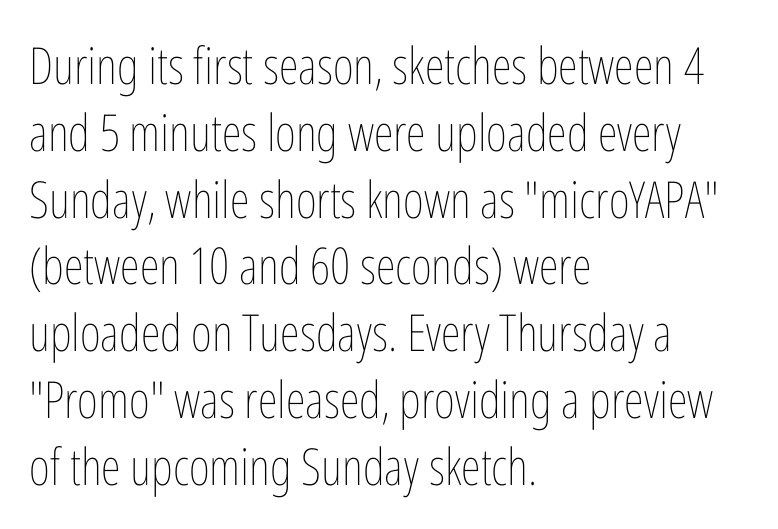
Q: Is the text bold? A: No.
Q: Is the text italic (slanted)? A: No, it is upright.
Q: Is the text underlined? A: No.
Q: How is the paragraph aligned? A: Left-aligned.
Q: Is the spacing between letters normal or unusually wide? A: Normal.
Q: Is the spacing between lines tight, normal or loose? A: Normal.
Q: Width (condensed, normal, or wide)? A: Condensed.
Q: Stroke contrast? A: Low.
Q: x-height? A: Medium.
Q: Monospaced? A: No.
